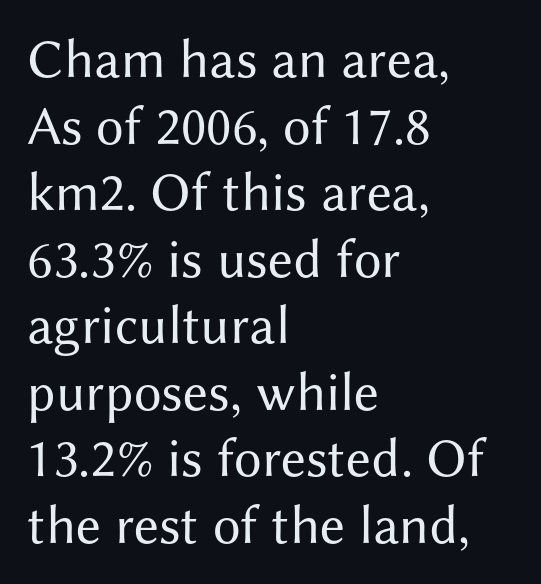
This sample uses a sans-serif face. Character widths vary here, with narrow letters taking less room than wide ones. The strokes are not fattened; the text isn't bold. This rendering leaves character spacing at its baseline value. The text block is weighted toward the left margin, trailing off unevenly rightward.
